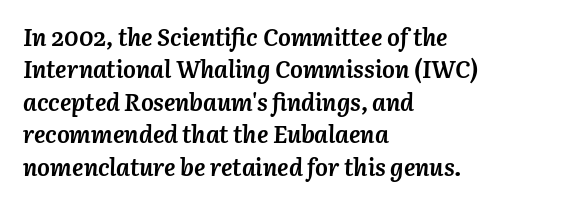
{"italic": "yes", "lean": "right", "slant_degrees": 3, "bold": "yes", "underline": "no", "align": "left", "line_spacing": "normal", "line_spacing_ratio": 1.35, "letter_spacing": "normal", "letter_spacing_em": 0.0, "glyph_px": 24}
